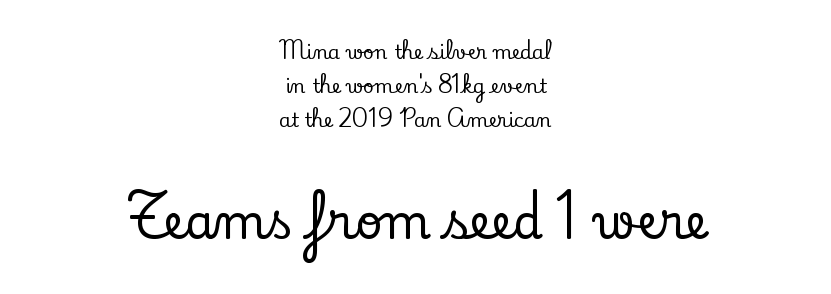
Bare-footed words on every line. Reading top to bottom, the characters get bigger at the block break. You could not count columns in this text — the font is proportionally spaced. This is the regular roman posture of the typeface. In terms of letterspacing, this is plain default setting.
